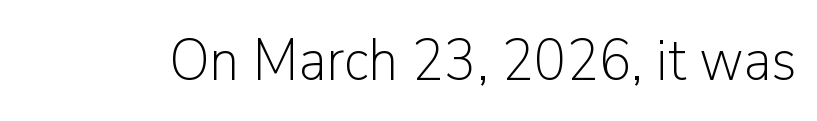
A sans-serif font was chosen for this passage. You could not count columns in this text — the font is proportionally spaced. The words here are not underlined. Tracking value appears to be zero — textbook default spacing. The lettering holds an erect, upright posture throughout. The passage shown is not bold in any degree.
